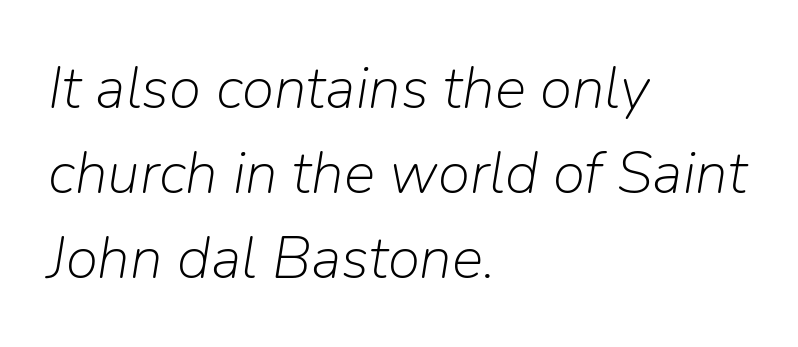
Varying glyph widths throughout — classic text-font behaviour. Short note: letters normally spaced. Type without underlining. Observe the lean: these are italic letterforms. These lines sit exactly where default settings would place them.
